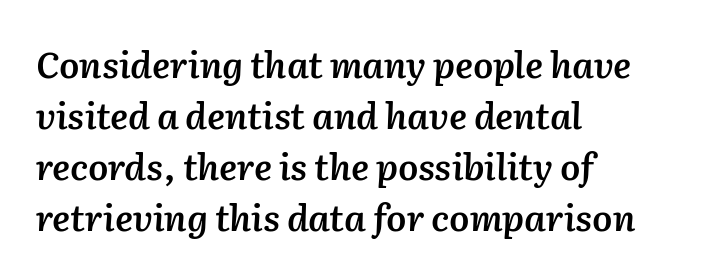
{"italic": "yes", "lean": "right", "slant_degrees": 2, "bold": "semi", "weight": "semibold", "width": "normal", "stroke_contrast": "medium", "x_height": "medium", "monospaced": "no", "underline": "no", "align": "left", "line_spacing": "normal", "line_spacing_ratio": 1.42, "letter_spacing": "normal", "letter_spacing_em": 0.0, "glyph_px": 36}
